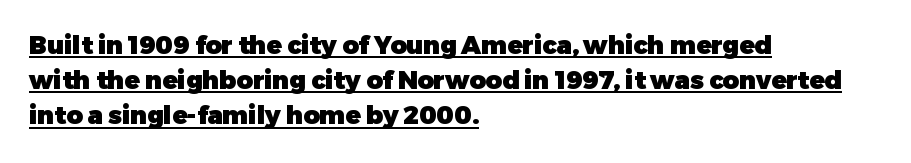
In CSS terms this would be text-align: left. Typographic density is high because the face is bold. The specimen includes a rule beneath the text block's lines. The rendering keeps characters at their native spacing. Posture: vertical.
